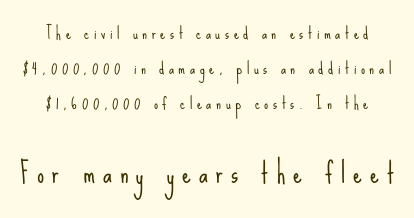
Q: Is the text bold? A: No.
Q: Is the text italic (slanted)? A: No, it is upright.
Q: Is the typeface a serif or a sans-serif typeface? A: Sans-serif.
Q: Is the text underlined? A: No.
Q: How is the paragraph aligned? A: Centered.
Q: Is the spacing between letters normal or unusually wide? A: Unusually wide.
Q: Is the spacing between lines tight, normal or loose? A: Loose.
Q: Which block of text is set in a larger size, the first (top) or the second (bottom)? A: The second (bottom) one.
Q: Width (condensed, normal, or wide)? A: Condensed.
Q: Stroke contrast? A: Low.
Q: x-height? A: Small.
Q: Monospaced? A: No.
